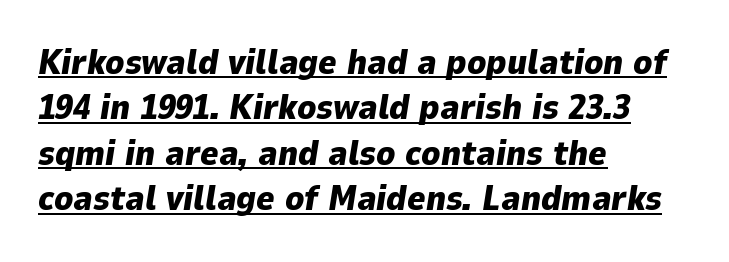
The image shows 35 px heavy type, italic (leaning right); set left-aligned, normal line spacing (1.3x), normal letter spacing, underlined; low stroke contrast and a medium x-height.
